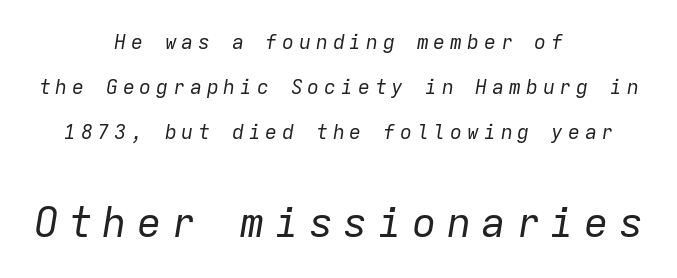
{"italic": "yes", "lean": "right", "slant_degrees": 9, "bold": "no", "weight": "regular", "width": "normal", "stroke_contrast": "low", "x_height": "medium", "monospaced": "yes", "underline": "no", "align": "center", "line_spacing": "loose", "line_spacing_ratio": 2.25, "letter_spacing": "wide", "letter_spacing_em": 0.24, "larger_block": "second", "size_ratio": 2.05, "glyph_px": 41}
